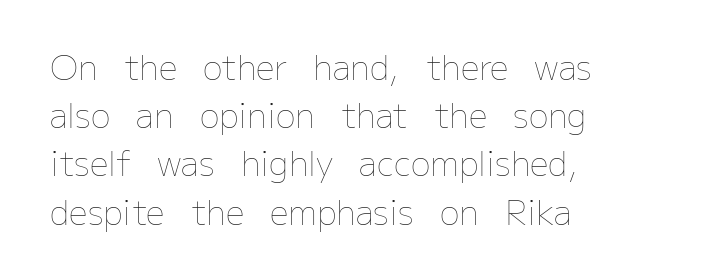
The image shows 33 px thin type, upright; set left-aligned, normal line spacing (1.46x), normal letter spacing, not underlined; low stroke contrast and a medium x-height.
